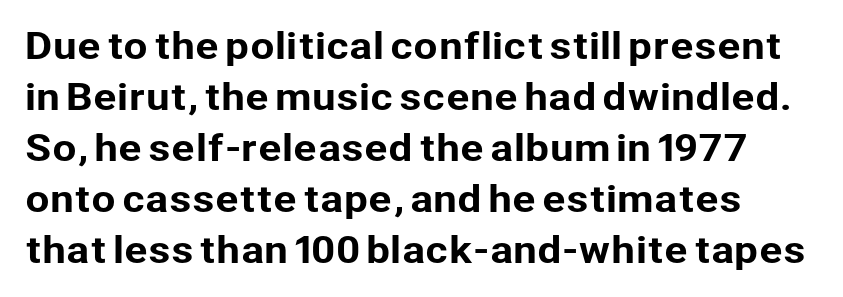
The face used here is proportionally spaced, like ordinary book or web type. How would I describe the line gaps? Plain and ordinary. The font's upright variant was chosen for this text. A typesetter would call this zero additional tracking. Descenders hang freely into open space. Serif or sans? Sans — the stroke terminals are bare.
